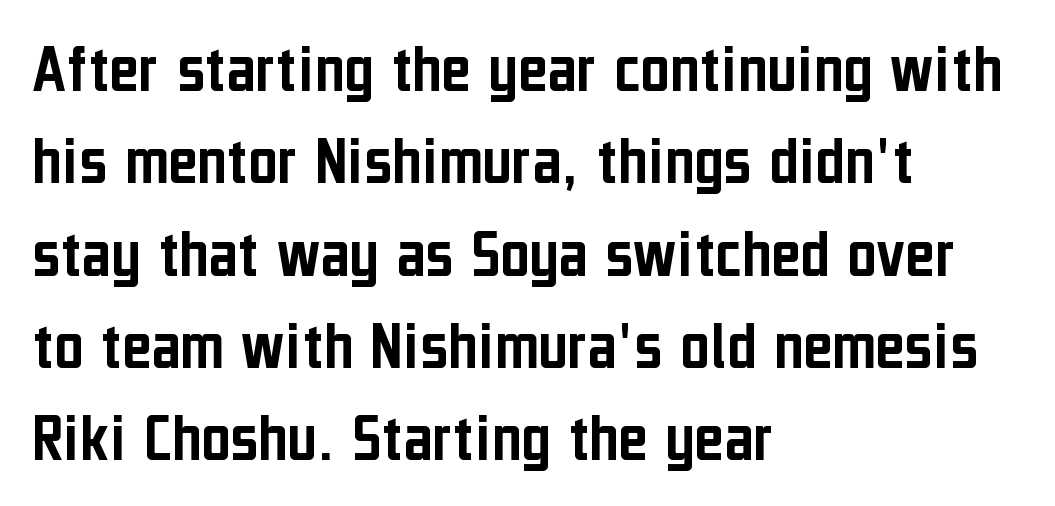
Successive baselines arrive at the customary interval. Alignment: flush left. Type style note: lacks serifs. A typesetter would call this zero additional tracking. This sample uses an upright cut, with every glyph sitting square on the baseline.
